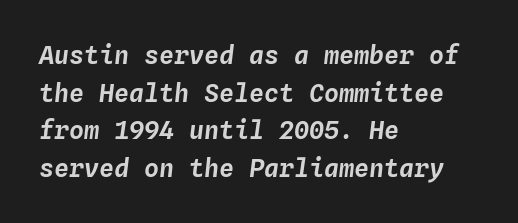
The area under the type is left untouched. This sample is left-justified, so line endings fall wherever the words run out. The gaps between neighbouring characters are ordinary and unremarkable. Style check: oblique. Is there much room between lines? A standard amount, neither cramped nor airy.
